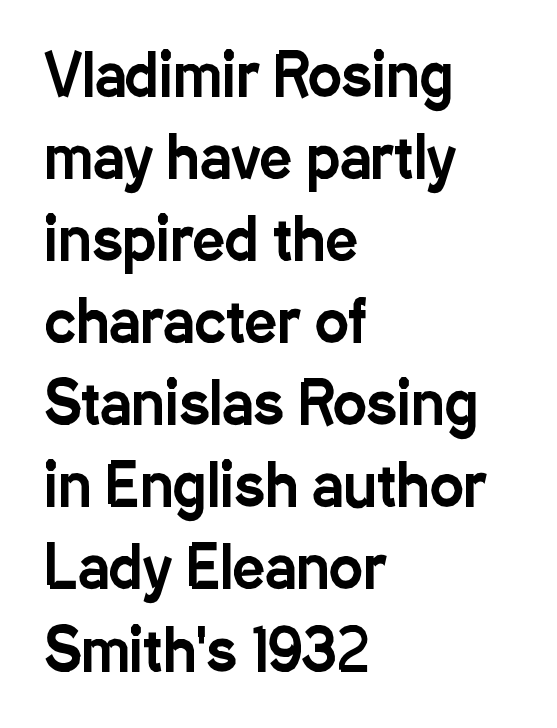
Note: no serifs on the glyphs. The gap between lines stays unmarked. Baseline-to-baseline distance is the conventional proportion of letter height. Tracking value appears to be zero — textbook default spacing. When letters stand straight like this, we call the style roman or upright. Spacing verdict: proportional, widths tailored to each character.
